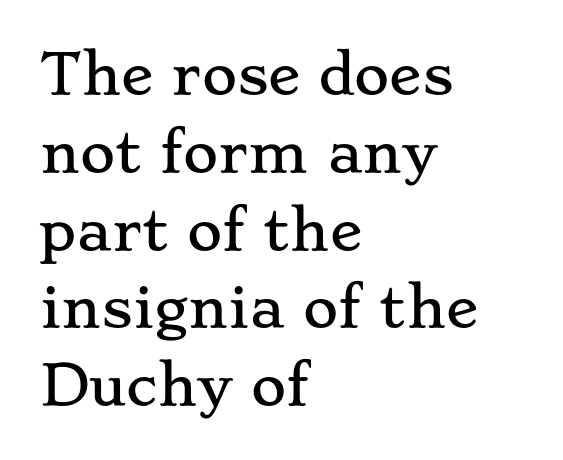
The image shows 54 px wide serif type, upright; set left-aligned, normal line spacing (1.44x), normal letter spacing, not underlined; low stroke contrast and a small x-height.
